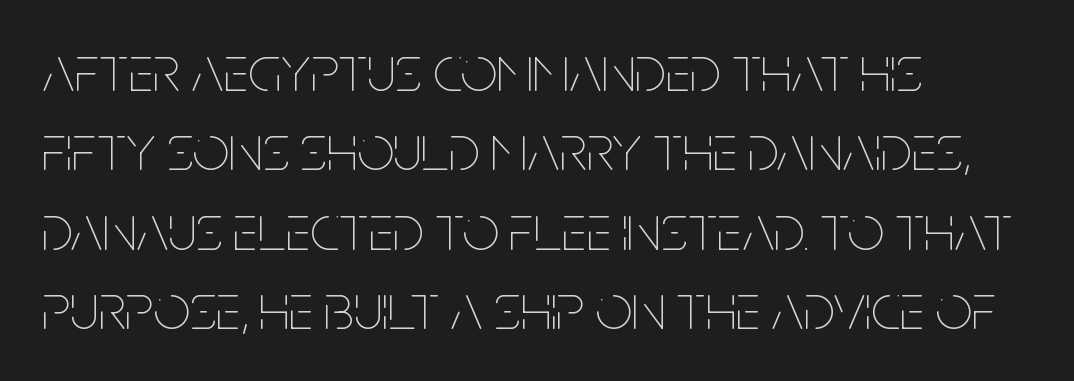
The image shows 65 px thin, condensed type, upright; set left-aligned, line spacing 1.22x, normal letter spacing, not underlined; low stroke contrast and a large x-height.
